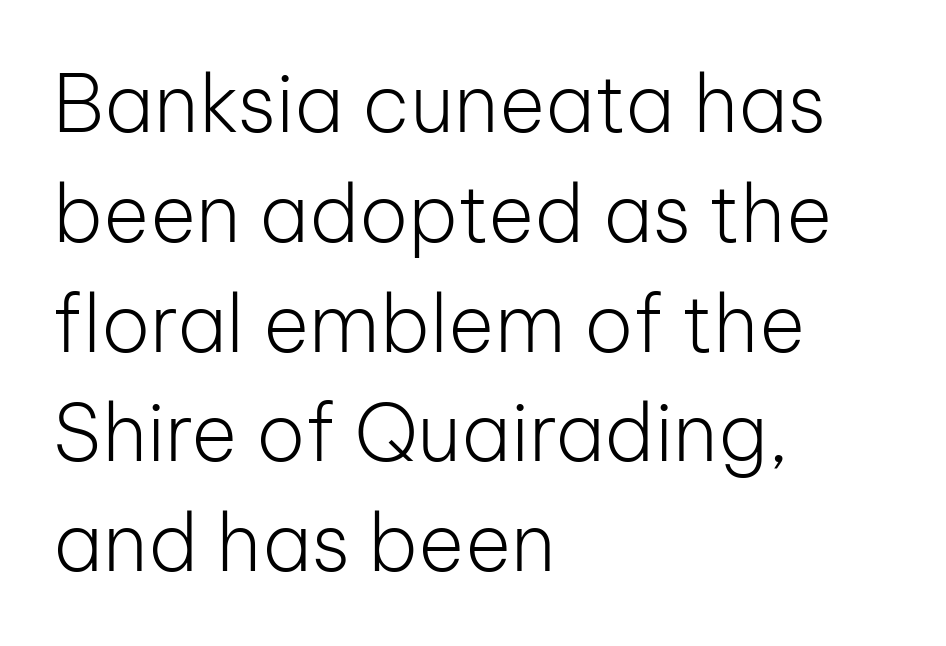
Q: Is the text bold? A: No.
Q: Is the text italic (slanted)? A: No, it is upright.
Q: Is the typeface a serif or a sans-serif typeface? A: Sans-serif.
Q: Is the text underlined? A: No.
Q: How is the paragraph aligned? A: Left-aligned.
Q: Is the spacing between letters normal or unusually wide? A: Normal.
Q: Is the spacing between lines tight, normal or loose? A: Normal.
Q: Width (condensed, normal, or wide)? A: Normal.
Q: Stroke contrast? A: Low.
Q: x-height? A: Medium.
Q: Monospaced? A: No.
